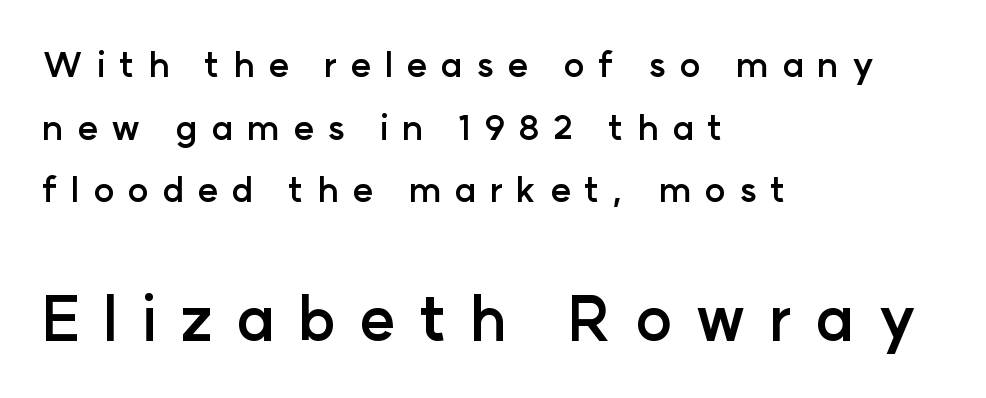
{"serif": "no", "italic": "no", "bold": "yes", "weight": "semibold", "width": "normal", "stroke_contrast": "low", "x_height": "medium", "monospaced": "no", "underline": "no", "align": "left", "line_spacing_ratio": 1.79, "letter_spacing": "wide", "letter_spacing_em": 0.38, "larger_block": "second", "size_ratio": 1.74, "glyph_px": 61}
